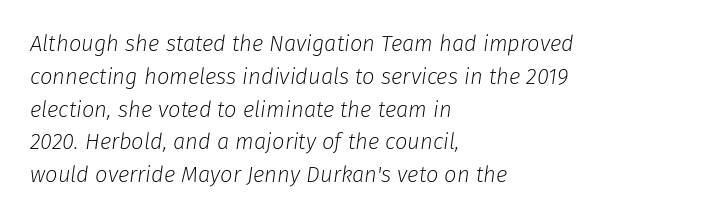
Q: Is the text bold? A: No.
Q: Is the text italic (slanted)? A: Yes, it leans right by about 8 degrees.
Q: Is the text underlined? A: No.
Q: How is the paragraph aligned? A: Left-aligned.
Q: Is the spacing between letters normal or unusually wide? A: Normal.
Q: Is the spacing between lines tight, normal or loose? A: Normal.
